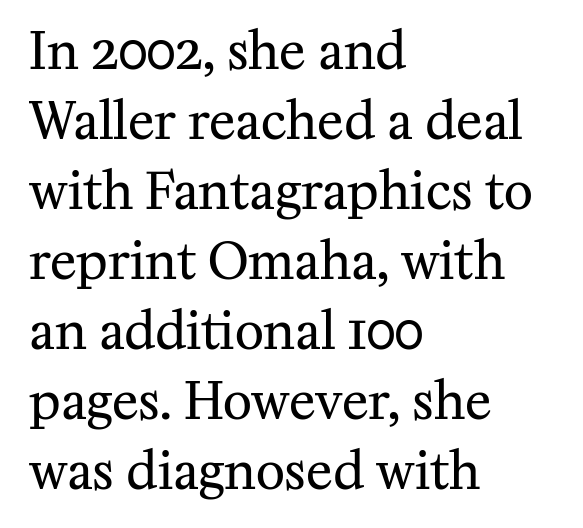
{"serif": "yes", "italic": "no", "bold": "no", "weight": "regular", "width": "normal", "stroke_contrast": "medium", "x_height": "medium", "monospaced": "no", "underline": "no", "align": "left", "line_spacing": "normal", "line_spacing_ratio": 1.4, "letter_spacing": "normal", "letter_spacing_em": 0.0, "glyph_px": 50}
